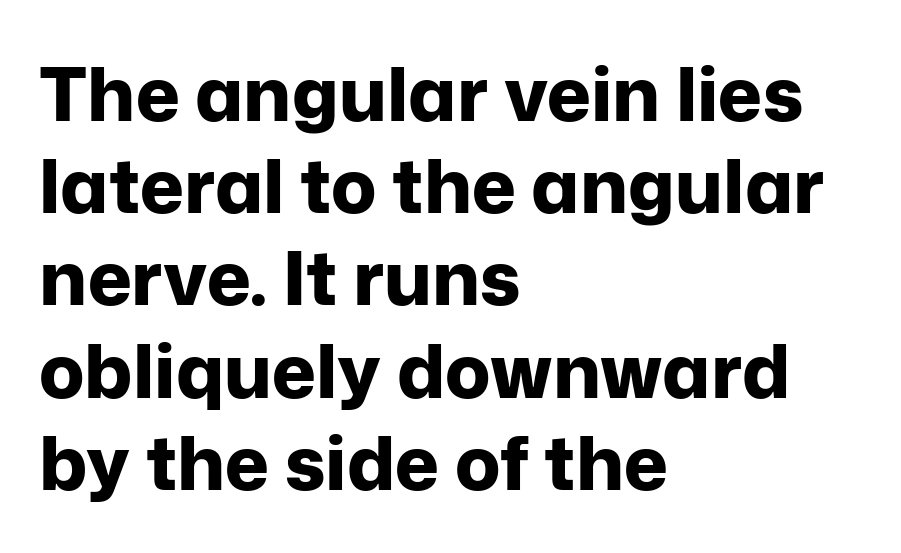
Q: Is the text bold? A: Yes.
Q: Is the text italic (slanted)? A: No, it is upright.
Q: Is the typeface a serif or a sans-serif typeface? A: Sans-serif.
Q: Is the text underlined? A: No.
Q: How is the paragraph aligned? A: Left-aligned.
Q: Is the spacing between letters normal or unusually wide? A: Normal.
Q: Width (condensed, normal, or wide)? A: Normal.
Q: Stroke contrast? A: Low.
Q: x-height? A: Medium.
Q: Monospaced? A: No.
